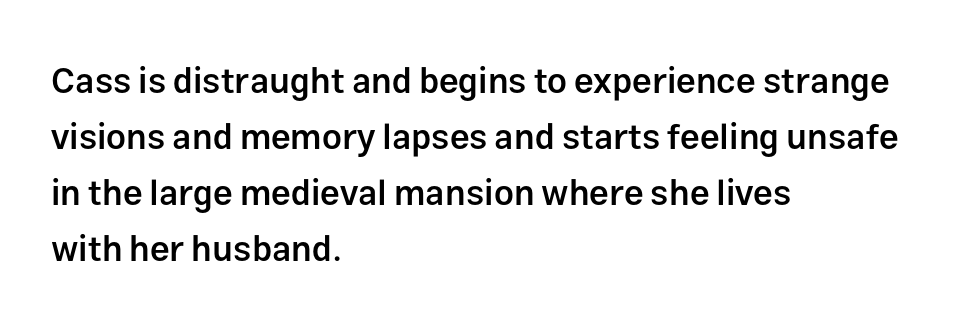
This rendering features lettering with no underline. This is roman type, the default non-slanted kind. Caption: multi-line text, flush left, ragged right. Nobody touched the tracking dial on this one.
